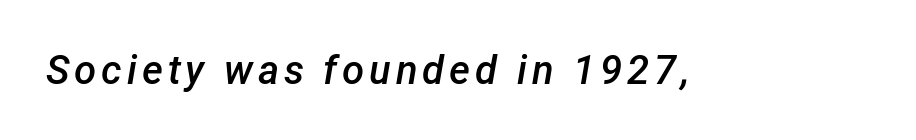
The image shows 40 px semibold type, italic (leaning right); set not underlined; low stroke contrast and a medium x-height.
